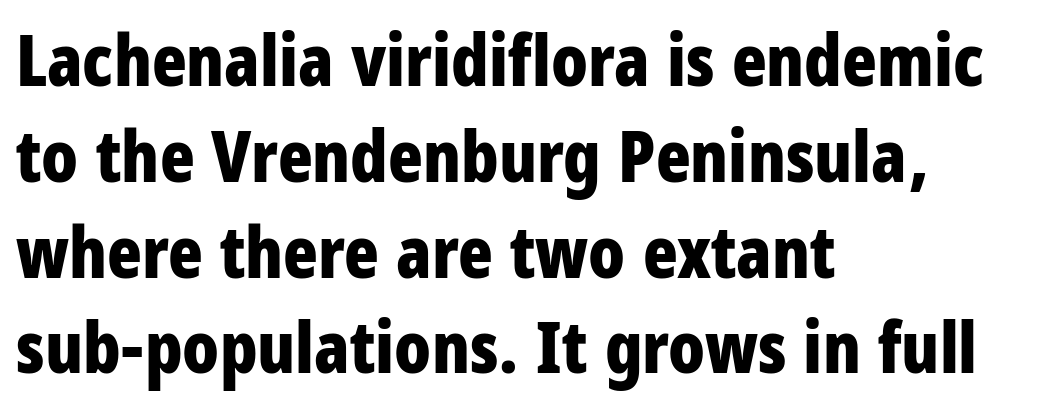
Q: Is the text bold? A: Yes.
Q: Is the text italic (slanted)? A: No, it is upright.
Q: Is the typeface a serif or a sans-serif typeface? A: Sans-serif.
Q: Is the text underlined? A: No.
Q: How is the paragraph aligned? A: Left-aligned.
Q: Is the spacing between letters normal or unusually wide? A: Normal.
Q: Is the spacing between lines tight, normal or loose? A: Normal.
Q: Width (condensed, normal, or wide)? A: Condensed.
Q: Stroke contrast? A: Low.
Q: x-height? A: Large.
Q: Monospaced? A: No.
